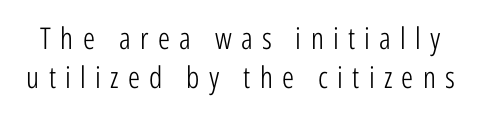
The type family on display is of the sans-serif kind. Has an underline been added? It has not. This reads as an unemphasized weight, regular at the heaviest. The rendering inserts visible extra space after every character. Here the designer chose a conventional face with non-uniform glyph widths.
